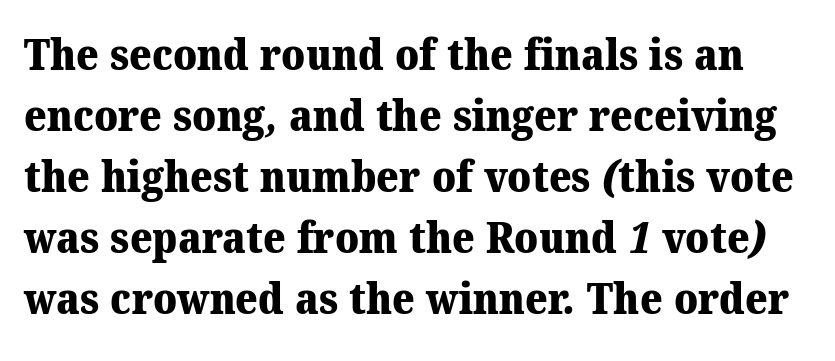
Is the letter spacing exaggerated? No — it looks like the ordinary default. Its strokes are broad and dark, the hallmark of bold type. Spacing verdict: proportional, widths tailored to each character. Does the leading feel generous? No, just average. Nobody drew a line under any word here. The characters display serif detailing at their extremities.
